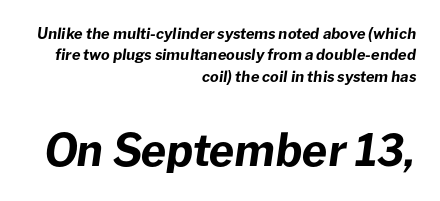
The image shows 44 px bold type, italic (leaning right); set right-aligned, normal line spacing (1.42x), normal letter spacing, not underlined; the second (bottom) block is 2.93x larger; low stroke contrast and a medium x-height.
